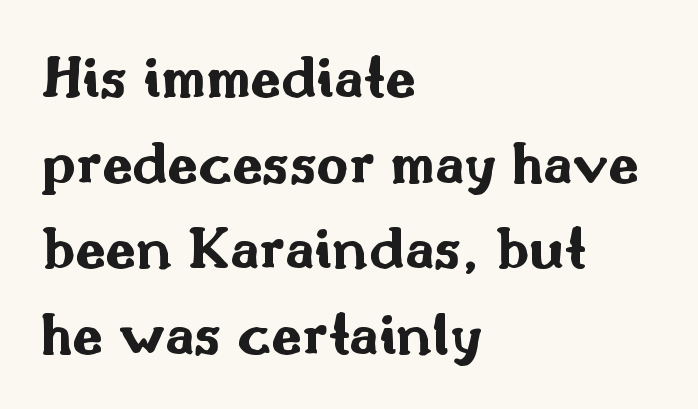
Q: Is the text bold? A: Yes.
Q: Is the text italic (slanted)? A: No, it is upright.
Q: Is the typeface a serif or a sans-serif typeface? A: Sans-serif.
Q: Is the text underlined? A: No.
Q: How is the paragraph aligned? A: Left-aligned.
Q: Is the spacing between letters normal or unusually wide? A: Normal.
Q: Is the spacing between lines tight, normal or loose? A: Normal.
Q: Width (condensed, normal, or wide)? A: Wide.
Q: Stroke contrast? A: Medium.
Q: x-height? A: Small.
Q: Monospaced? A: No.
